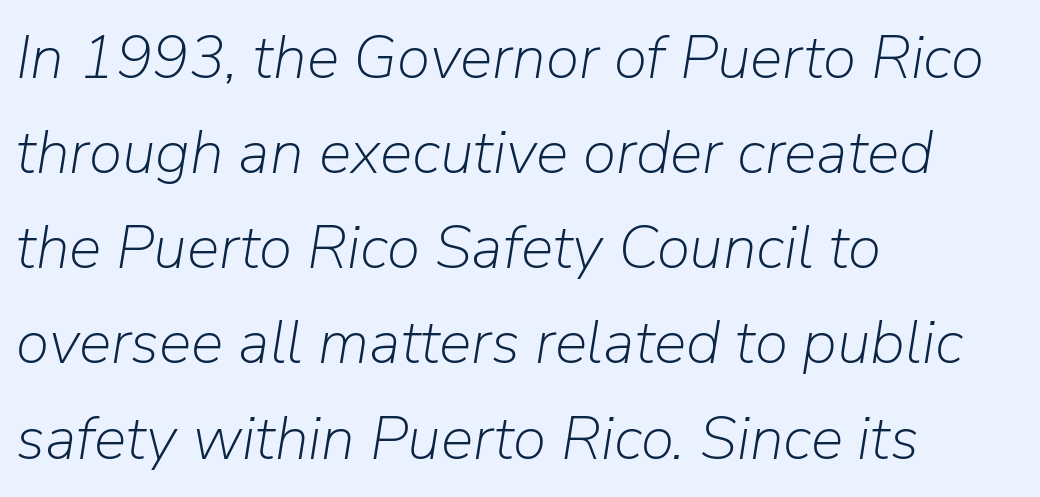
The image shows 61 px light type, italic (leaning right); set left-aligned, normal line spacing (1.56x), normal letter spacing, not underlined; low stroke contrast and a medium x-height.
